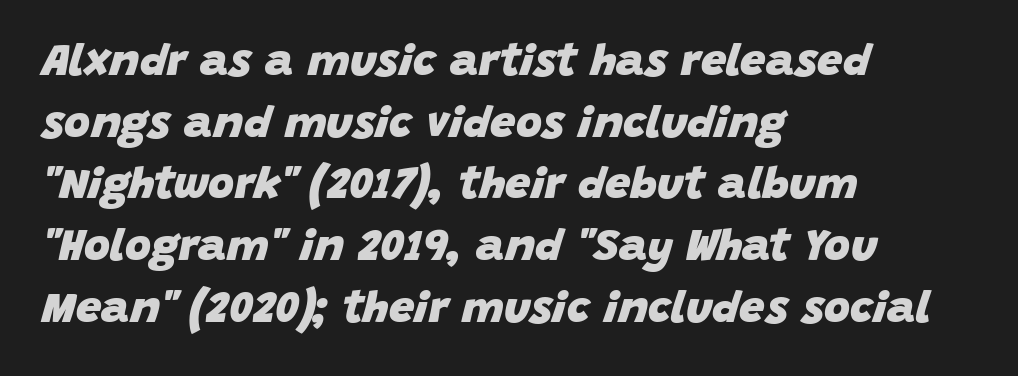
Q: Is the text bold? A: Yes.
Q: Is the text italic (slanted)? A: Yes, it leans right by about 15 degrees.
Q: Is the text underlined? A: No.
Q: How is the paragraph aligned? A: Left-aligned.
Q: Is the spacing between letters normal or unusually wide? A: Normal.
Q: Is the spacing between lines tight, normal or loose? A: Normal.
Q: Width (condensed, normal, or wide)? A: Normal.
Q: Stroke contrast? A: Low.
Q: x-height? A: Large.
Q: Monospaced? A: No.
